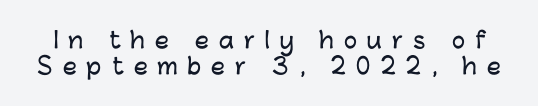
Each row of text sits above clean, open space. Italic: no, the glyphs are upright roman. The rendering inserts visible extra space after every character.
